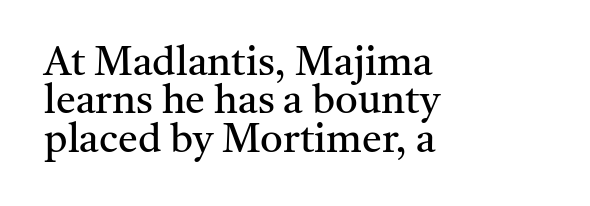
The foot of each line stays bare and open. Ordinary non-slanted type is in use. Successive baselines arrive quickly, one right under another. Spacing verdict: proportional, widths tailored to each character.
